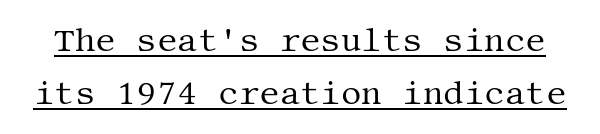
Q: Is the text bold? A: No.
Q: Is the text italic (slanted)? A: No, it is upright.
Q: Is the typeface a serif or a sans-serif typeface? A: Serif.
Q: Is the text underlined? A: Yes.
Q: Is the spacing between letters normal or unusually wide? A: Normal.
Q: Is the spacing between lines tight, normal or loose? A: Normal.
Q: Width (condensed, normal, or wide)? A: Normal.
Q: Stroke contrast? A: Medium.
Q: x-height? A: Large.
